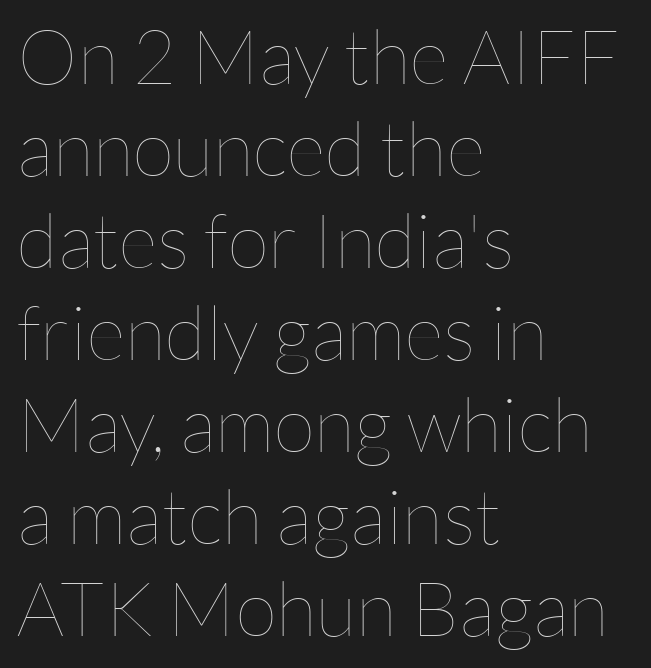
Q: Is the text bold? A: No.
Q: Is the text italic (slanted)? A: No, it is upright.
Q: Is the text underlined? A: No.
Q: How is the paragraph aligned? A: Left-aligned.
Q: Is the spacing between letters normal or unusually wide? A: Normal.
Q: Width (condensed, normal, or wide)? A: Normal.
Q: Stroke contrast? A: Low.
Q: x-height? A: Medium.
Q: Monospaced? A: No.
